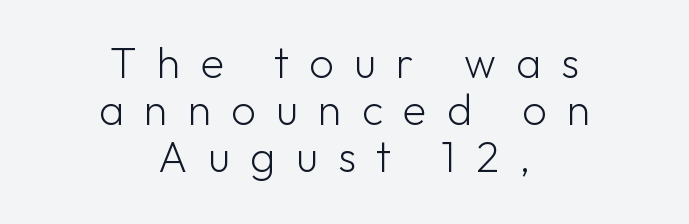
{"serif": "no", "italic": "no", "bold": "no", "weight": "light", "width": "normal", "stroke_contrast": "low", "x_height": "medium", "monospaced": "no", "underline": "no", "align": "center", "line_spacing": "tight", "line_spacing_ratio": 1.09, "letter_spacing": "wide", "letter_spacing_em": 0.47, "glyph_px": 43}
